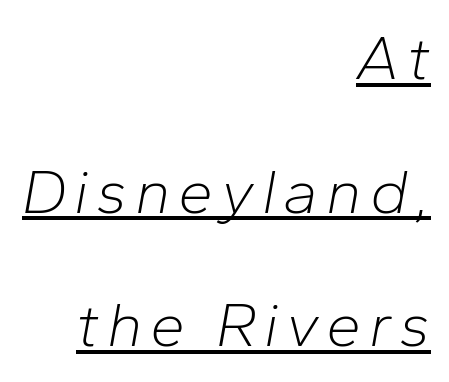
The typesetter has applied underlining to the passage shown. Is this a fixed-width face? No — the glyphs have proportional, varying widths. Emphasis-style slanted type is in use. The lines in this sample share a right terminus and differ only in where they begin. Notice the wide empty band between every row — that's loose leading. The characters are drawn with everyday or finer stroke widths.
